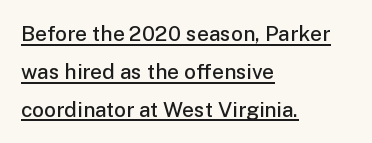
{"italic": "no", "bold": "semi", "underline": "yes", "align": "left", "line_spacing_ratio": 1.8, "letter_spacing": "normal", "letter_spacing_em": 0.0, "glyph_px": 21}
